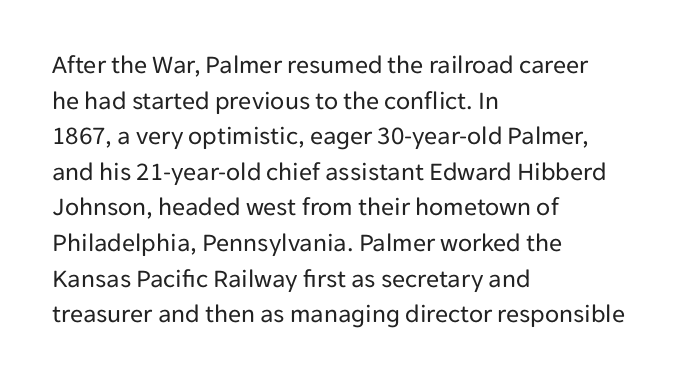
The image shows 26 px text type, upright; set left-aligned, normal line spacing (1.37x), normal letter spacing, not underlined.
